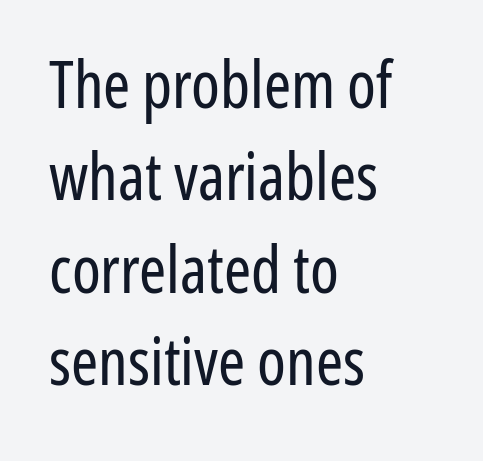
Summary of weight: not heavy and not bold. Descenders hang freely into open space. The rendering keeps characters at their native spacing. Leading matches the norm, producing a regular column.
